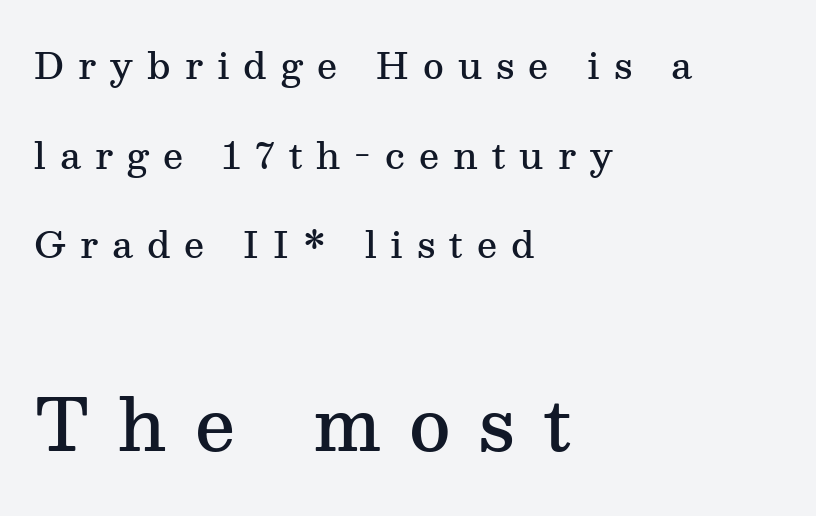
{"serif": "yes", "italic": "no", "bold": "semi", "weight": "semibold", "width": "normal", "stroke_contrast": "medium", "x_height": "medium", "monospaced": "no", "underline": "no", "align": "left", "line_spacing": "loose", "line_spacing_ratio": 2.49, "letter_spacing": "wide", "letter_spacing_em": 0.39, "larger_block": "second", "size_ratio": 2.0, "glyph_px": 72}
